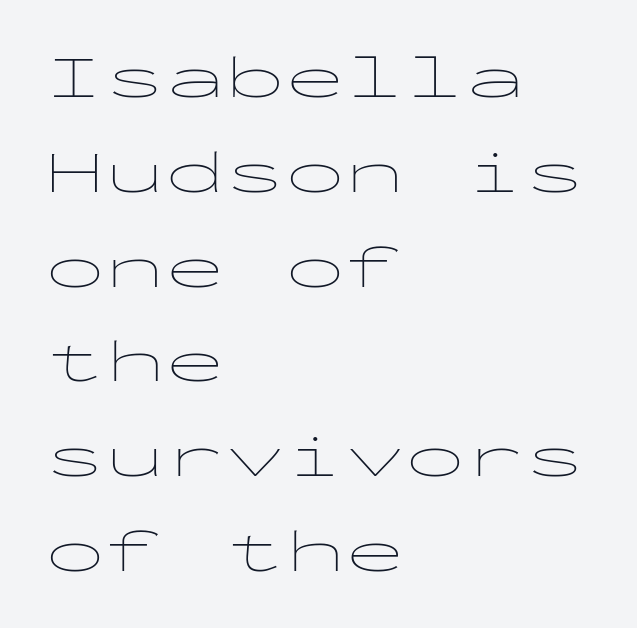
The image shows 60 px thin, wide sans-serif type, upright, monospaced; set left-aligned, normal line spacing (1.58x), normal letter spacing, not underlined; low stroke contrast and a medium x-height.
